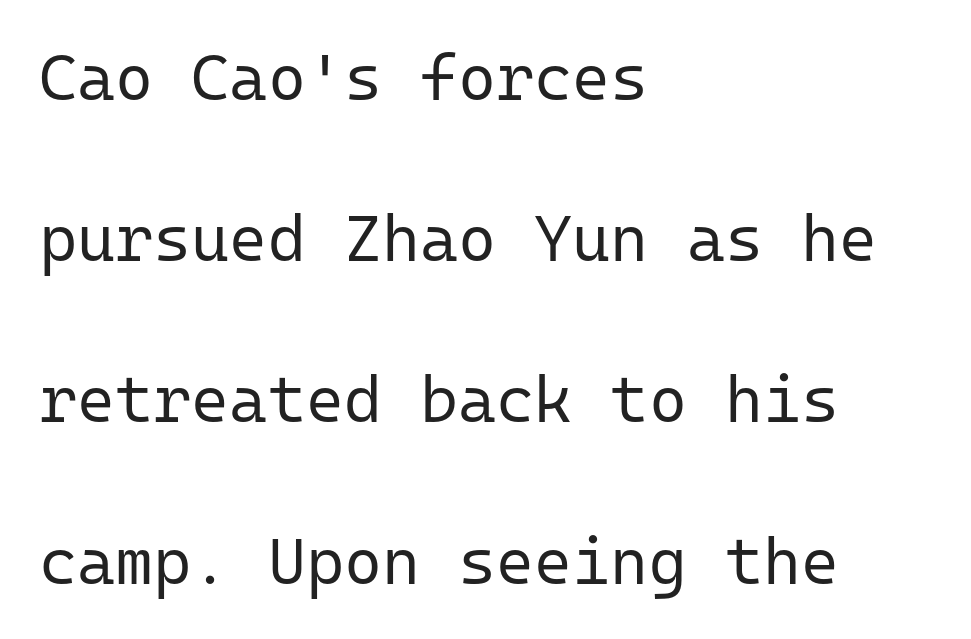
Do the characters align in a grid? Yes, the font is monospaced. Summary of weight: not heavy and not bold. The paragraph has a hard left edge and a soft right edge. Letterform terminals end flat and unadorned throughout the passage. In terms of leading, this rendering errs on the spacious side.
